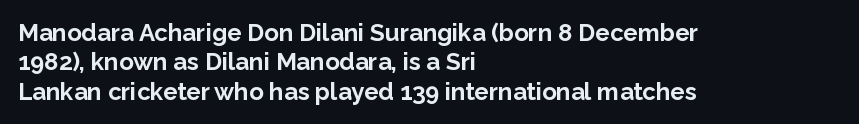
Q: Is the text bold? A: Yes.
Q: Is the text italic (slanted)? A: No, it is upright.
Q: Is the text underlined? A: No.
Q: How is the paragraph aligned? A: Left-aligned.
Q: Is the spacing between letters normal or unusually wide? A: Normal.
